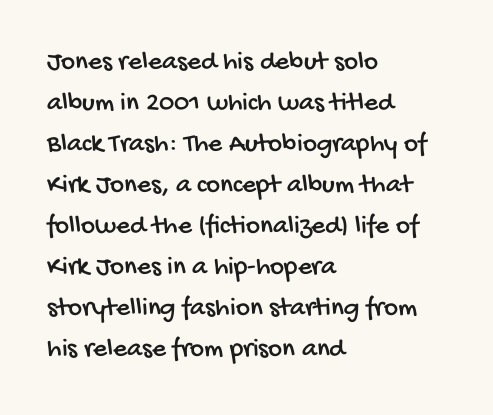
Q: Is the text underlined? A: No.
Q: How is the paragraph aligned? A: Left-aligned.
Q: Is the spacing between letters normal or unusually wide? A: Normal.
Q: Is the spacing between lines tight, normal or loose? A: Normal.
